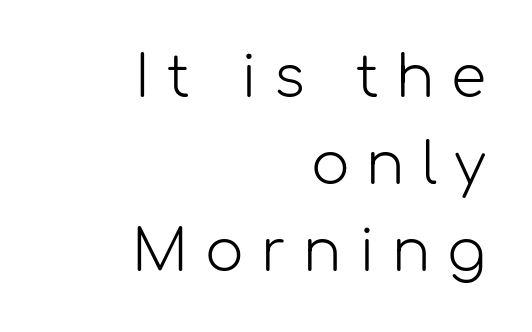
{"serif": "no", "italic": "no", "bold": "no", "weight": "light", "width": "normal", "stroke_contrast": "low", "x_height": "medium", "monospaced": "no", "underline": "no", "align": "right", "line_spacing": "normal", "line_spacing_ratio": 1.53, "letter_spacing": "wide", "letter_spacing_em": 0.3, "glyph_px": 57}
